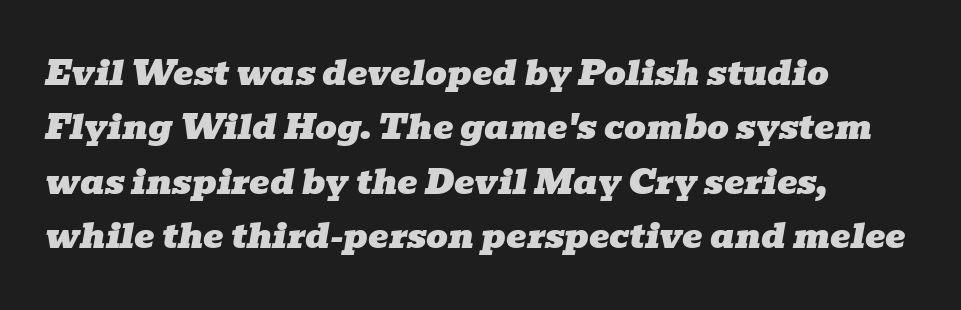
The horizontal fit of the characters is conventional and even. Line beginnings align vertically; line endings do not. Yep, that's italic — everything's leaning. Here the designer chose a conventional face with non-uniform glyph widths.
